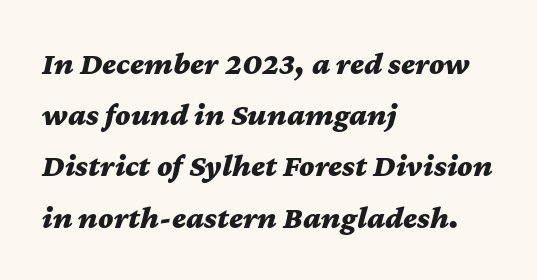
The image shows 32 px bold, wide type, italic (leaning right); set left-aligned, normal line spacing (1.6x), normal letter spacing, not underlined; medium stroke contrast and a medium x-height.
